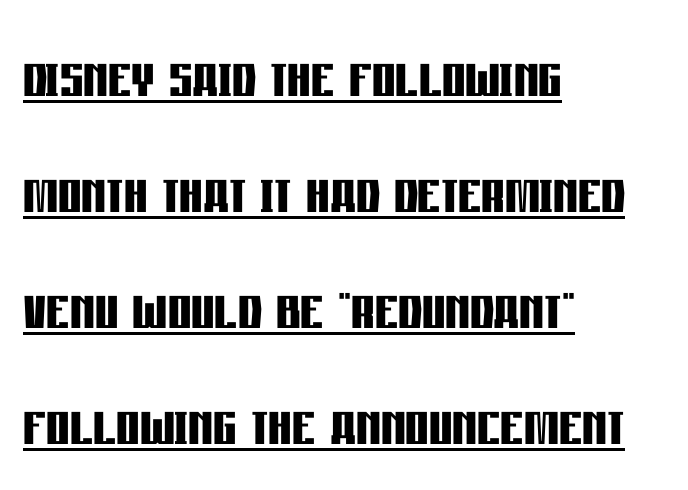
Each letter's strokes conclude bluntly, with no projecting serifs. The rows are spaced the way most documents space them. Casual observation: everything's shoved over to the left. The rendering uses the underline text-decoration. The passage shown is typed in a proportional face where columns would drift.
